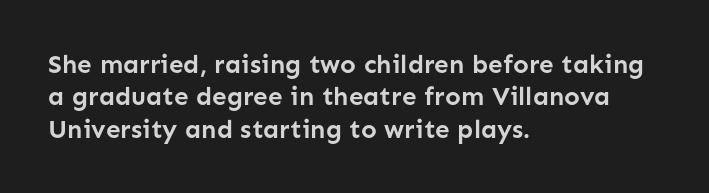
Interline gaps are of average width in this sample. Words float on clear page, feet unadorned. Weight check: bold — yes, fully. These lines were composed using upright roman letters.
